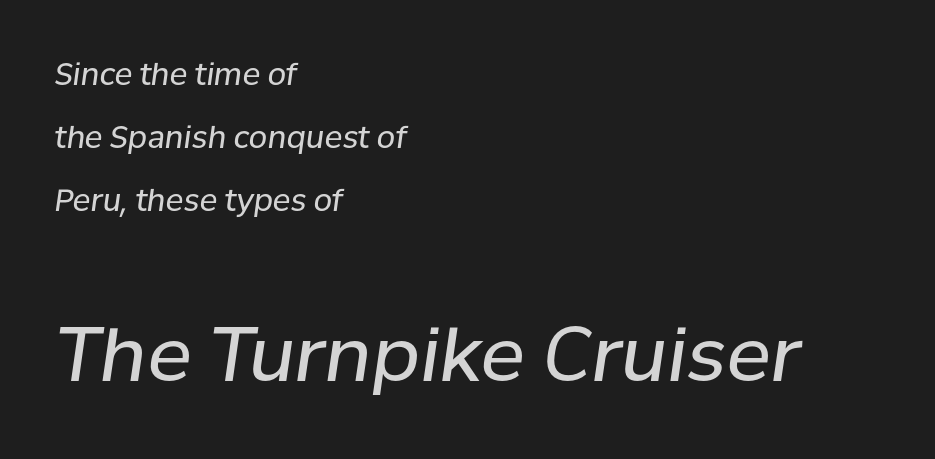
The image shows 75 px regular-weight type, italic (leaning right); set left-aligned, loose line spacing (2.1x), normal letter spacing, not underlined; the second (bottom) block is 2.5x larger; low stroke contrast and a medium x-height.
